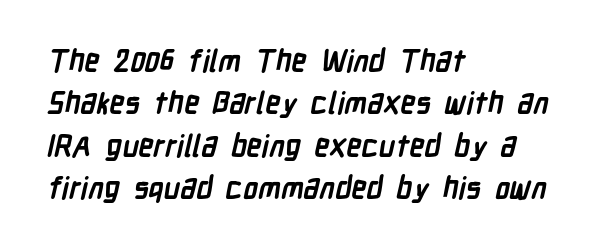
Q: Is the text bold? A: Yes.
Q: Is the typeface a serif or a sans-serif typeface? A: Sans-serif.
Q: Is the text underlined? A: No.
Q: How is the paragraph aligned? A: Left-aligned.
Q: Is the spacing between letters normal or unusually wide? A: Normal.
Q: Is the spacing between lines tight, normal or loose? A: Normal.
Q: Width (condensed, normal, or wide)? A: Condensed.
Q: Stroke contrast? A: Low.
Q: x-height? A: Medium.
Q: Monospaced? A: No.
